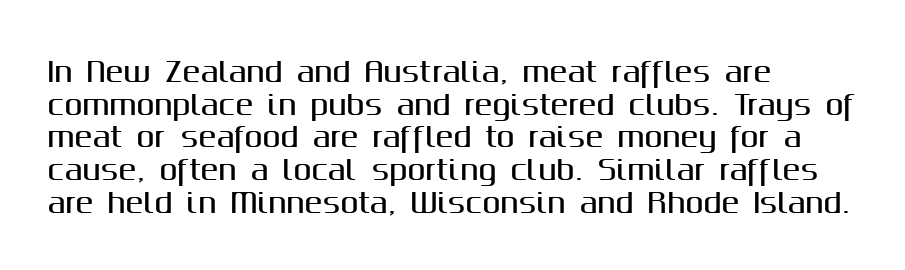
{"italic": "no", "underline": "no", "align": "left", "line_spacing_ratio": 1.21, "letter_spacing": "normal", "letter_spacing_em": 0.0, "glyph_px": 27}
